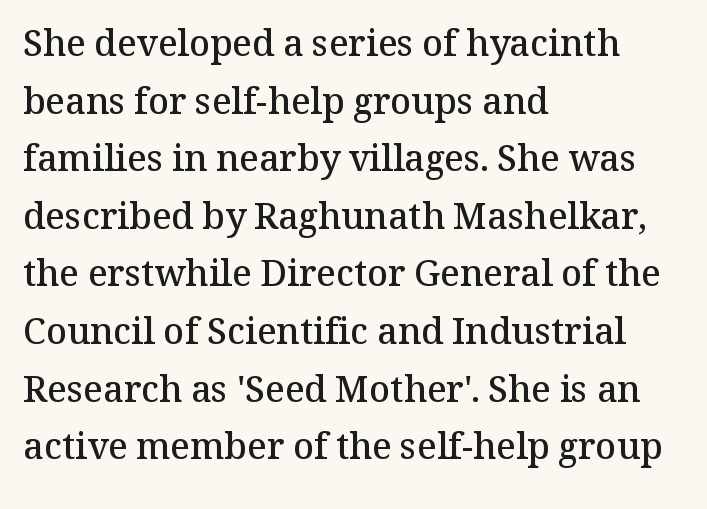
Horizontal alignment here is leftward, the default for most running prose. Notice the strokes are somewhat thickened but not fully heavy: this is a semibold. The line texture is even and compact thanks to regular tracking. The passage shown stacks its lines at a standard gap.
